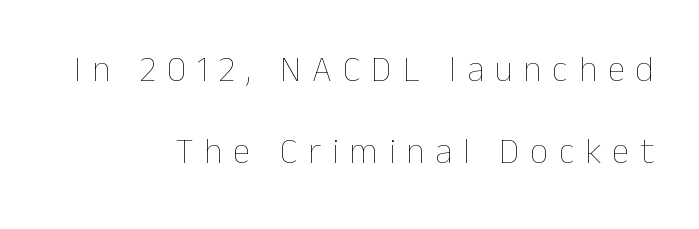
Q: Is the text bold? A: No.
Q: Is the text italic (slanted)? A: No, it is upright.
Q: Is the text underlined? A: No.
Q: How is the paragraph aligned? A: Right-aligned.
Q: Is the spacing between letters normal or unusually wide? A: Unusually wide.
Q: Is the spacing between lines tight, normal or loose? A: Loose.
Q: Width (condensed, normal, or wide)? A: Normal.
Q: Stroke contrast? A: Low.
Q: x-height? A: Medium.
Q: Monospaced? A: No.
